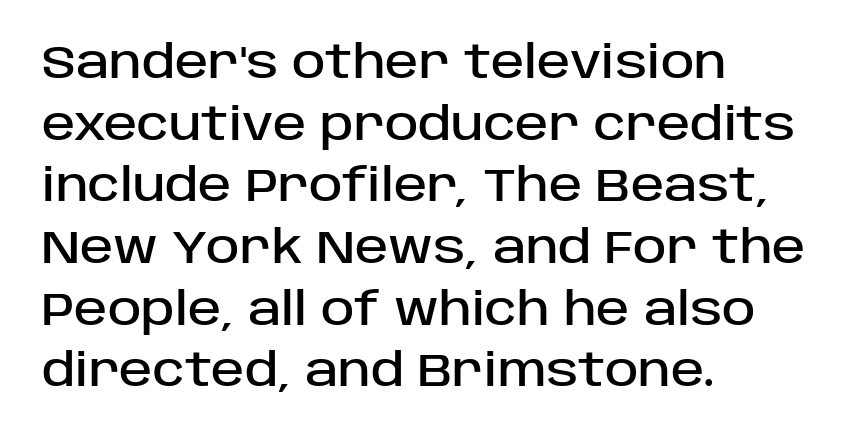
Note: no serifs on the glyphs. Is there much room between lines? A standard amount, neither cramped nor airy. The tracking reads as untouched default to a designer's eye. Unmarked baselines from the first word to the last.
